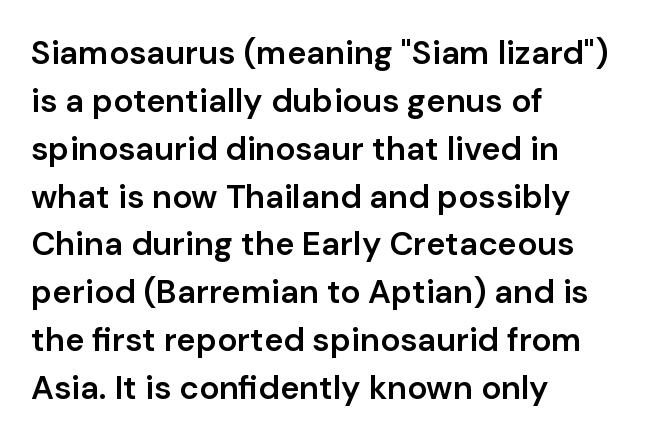
The image shows 33 px semibold sans-serif type, upright; set left-aligned, normal line spacing (1.45x), normal letter spacing, not underlined; low stroke contrast and a medium x-height.
